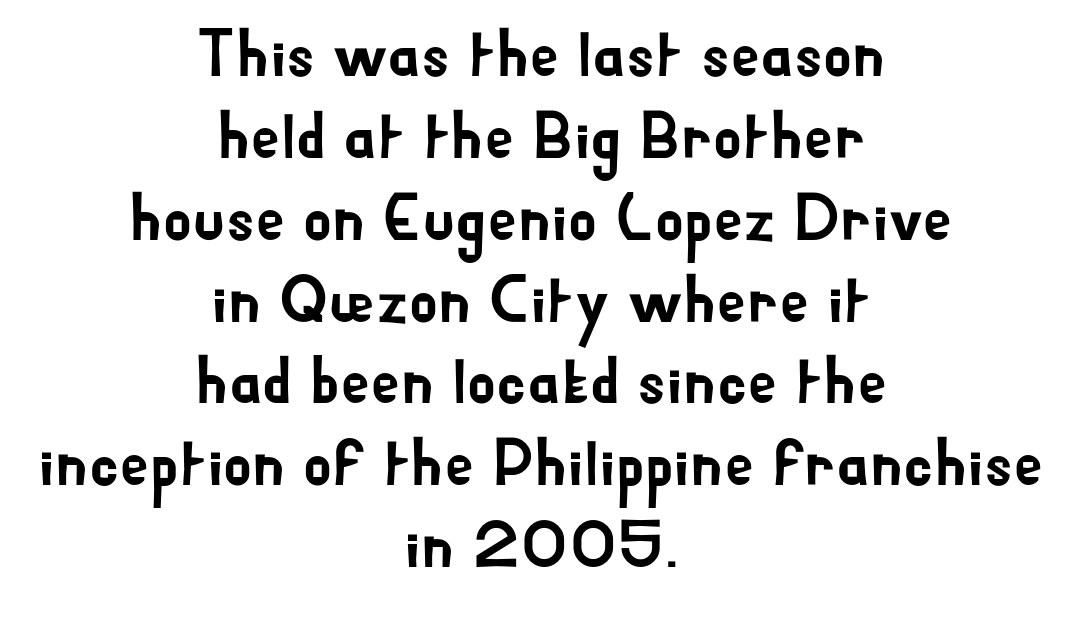
The image shows 66 px sans-serif type, upright; set centered, line spacing 1.24x, normal letter spacing, not underlined; low stroke contrast and a small x-height.
